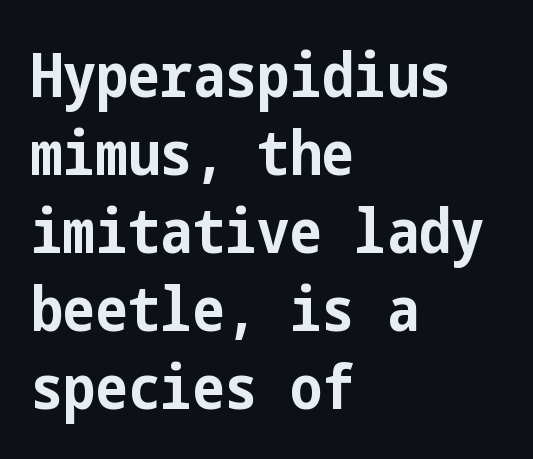
The image shows 61 px bold, condensed sans-serif type, upright; set left-aligned, normal line spacing (1.28x), normal letter spacing, not underlined; low stroke contrast and a medium x-height.
